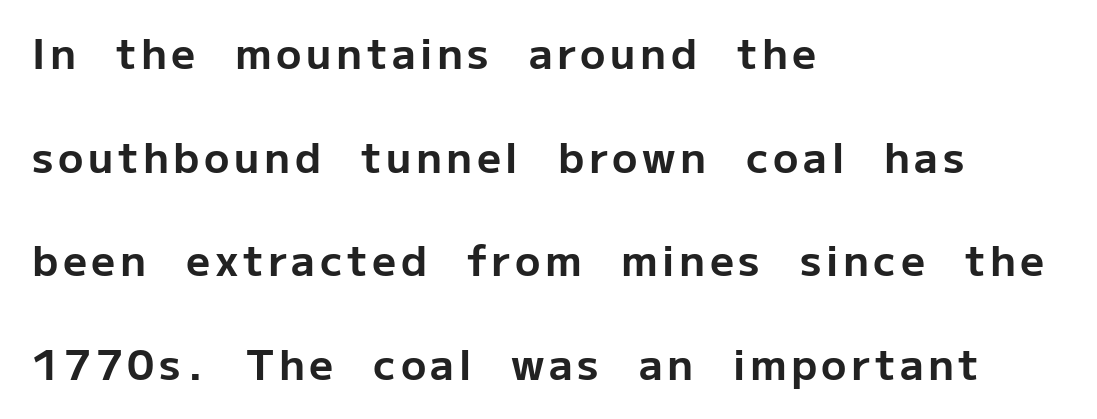
{"serif": "no", "italic": "no", "bold": "yes", "weight": "bold", "width": "normal", "stroke_contrast": "low", "x_height": "medium", "monospaced": "no", "underline": "no", "align": "left", "line_spacing": "loose", "line_spacing_ratio": 2.47, "glyph_px": 42}
